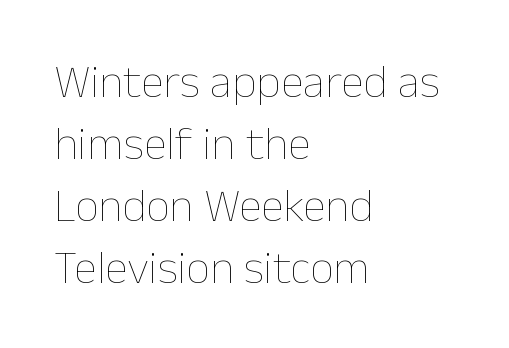
{"italic": "no", "bold": "no", "weight": "thin", "width": "normal", "stroke_contrast": "low", "x_height": "medium", "monospaced": "no", "underline": "no", "align": "left", "line_spacing": "normal", "line_spacing_ratio": 1.32, "letter_spacing": "normal", "letter_spacing_em": 0.0, "glyph_px": 47}
